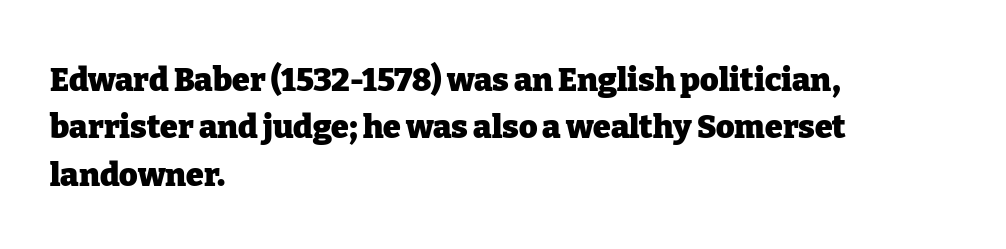
{"serif": "yes", "italic": "no", "bold": "yes", "weight": "heavy", "width": "normal", "stroke_contrast": "low", "x_height": "medium", "monospaced": "no", "underline": "no", "align": "left", "line_spacing": "normal", "line_spacing_ratio": 1.48, "letter_spacing": "normal", "letter_spacing_em": 0.0, "glyph_px": 32}
